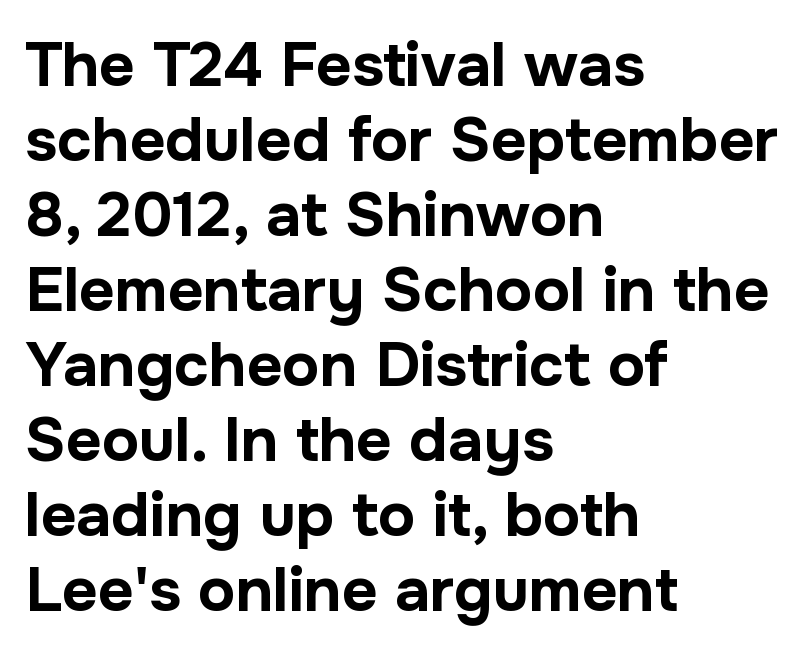
As a designer I'd log this as weight 700, bold. Underlining? Definitely not there. The type is set solid horizontally, with unmodified tracking. The typesetter chose a ragged-right arrangement here. Note the varied advance widths — an 'i' is clearly narrower than an 'm'. A typesetter would label this face a sans.
